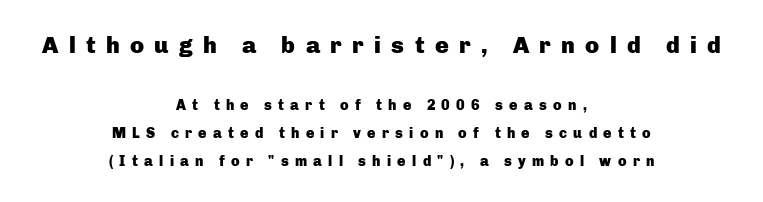
The image shows 23 px bold type, upright; set centered, loose line spacing (2.02x), unusually wide letter spacing (+0.45 em), not underlined; the first (top) block is 1.64x larger.
